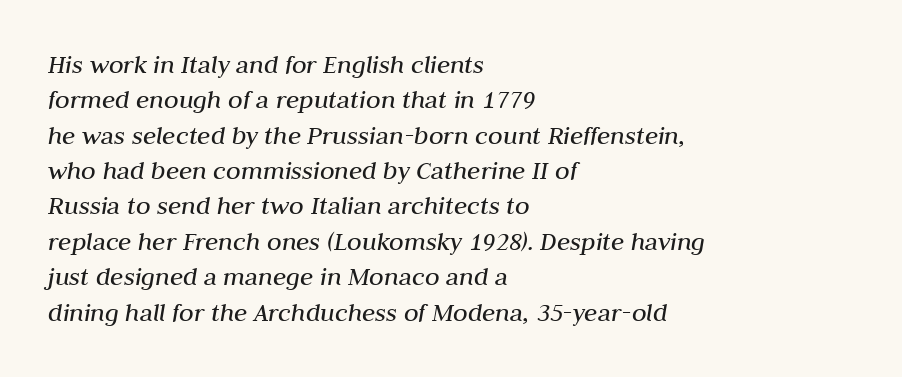
The image shows 27 px text type, italic (leaning right); set left-aligned, normal line spacing (1.31x), normal letter spacing, not underlined.
